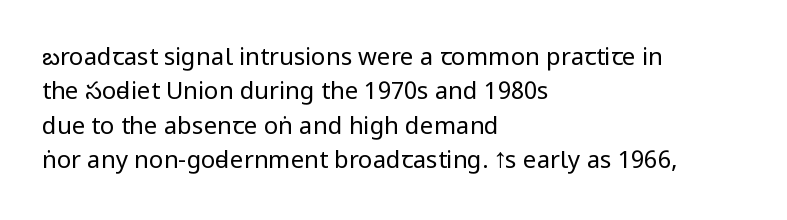
Q: Is the text bold? A: No.
Q: Is the text italic (slanted)? A: No, it is upright.
Q: Is the text underlined? A: No.
Q: How is the paragraph aligned? A: Left-aligned.
Q: Is the spacing between letters normal or unusually wide? A: Normal.
Q: Is the spacing between lines tight, normal or loose? A: Normal.
